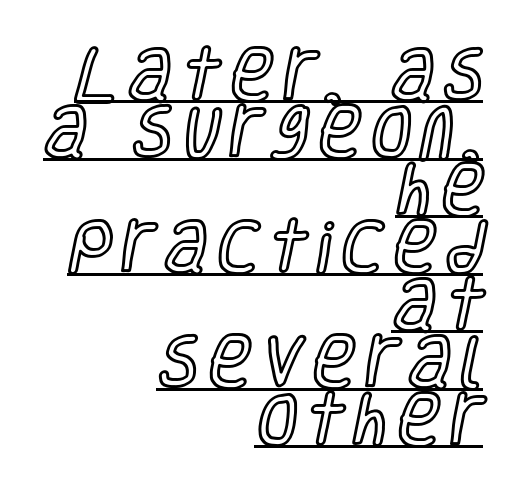
Short and long lines alike share a common ending point at right. These lines huddle together more closely than default settings would place them. The rendering uses the underline text-decoration. Character widths vary here, with narrow letters taking less room than wide ones.
